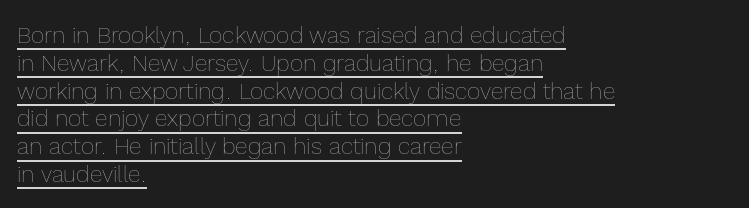
The image shows 23 px text type, upright; set left-aligned, line spacing 1.21x, normal letter spacing, underlined.
